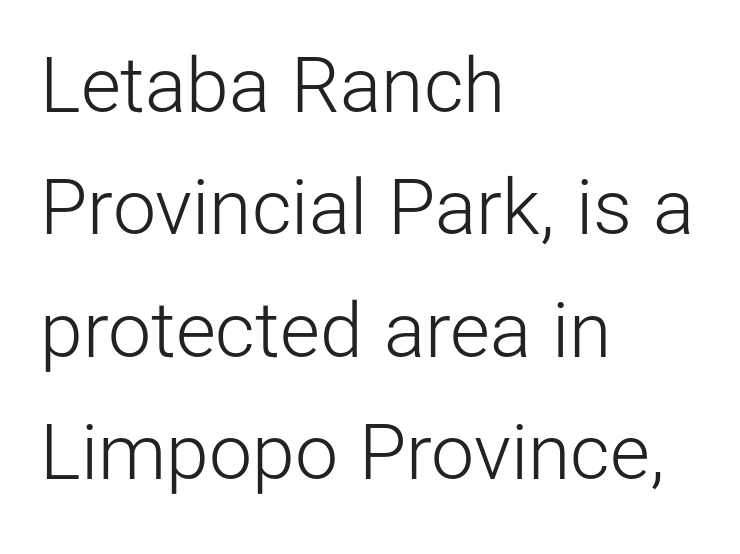
This is the regular roman posture of the typeface. Observe the ordinary spacing: letters are neighbours, not strangers. Leading: standard. Has an underline been added? It has not. Is the stroke heavy? The answer is a plain regular-or-lighter.
